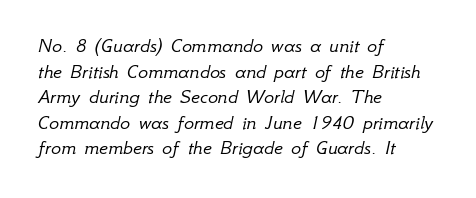
{"italic": "yes", "lean": "right", "slant_degrees": 12, "bold": "no", "underline": "no", "align": "left", "line_spacing_ratio": 1.22, "letter_spacing": "normal", "letter_spacing_em": 0.0, "glyph_px": 21}
